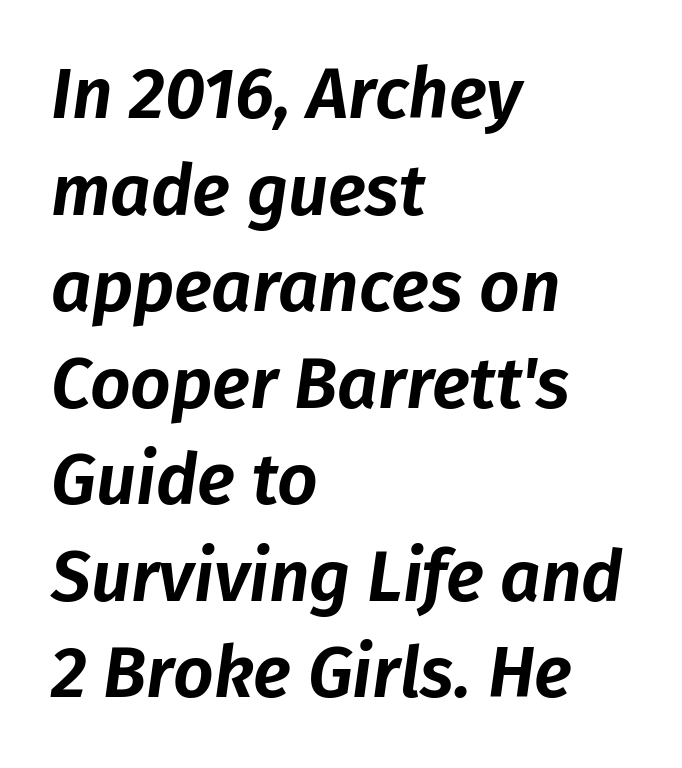
Q: Is the text italic (slanted)? A: Yes, it leans right by about 8 degrees.
Q: Is the text underlined? A: No.
Q: How is the paragraph aligned? A: Left-aligned.
Q: Is the spacing between letters normal or unusually wide? A: Normal.
Q: Is the spacing between lines tight, normal or loose? A: Normal.
Q: Width (condensed, normal, or wide)? A: Normal.
Q: Stroke contrast? A: Low.
Q: x-height? A: Medium.
Q: Monospaced? A: No.
